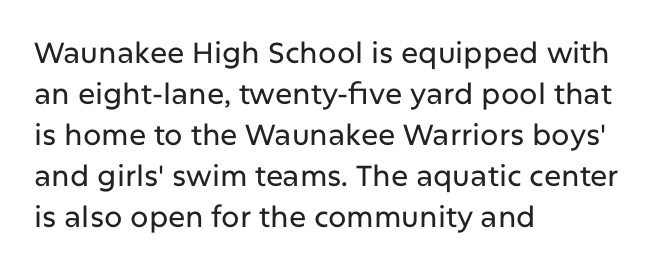
The image shows 29 px sans-serif type, upright; set left-aligned, normal line spacing (1.41x), normal letter spacing, not underlined; low stroke contrast and a medium x-height.
